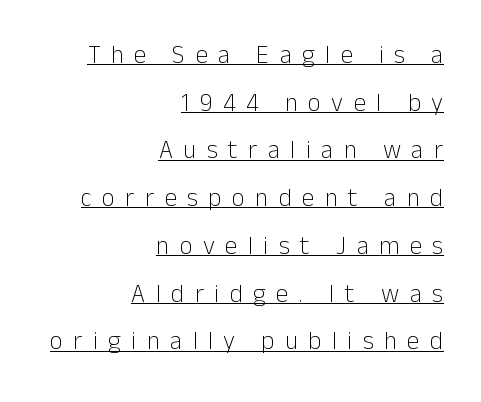
The image shows 25 px text type, upright; set right-aligned, loose line spacing (1.91x), unusually wide letter spacing (+0.42 em), underlined.
